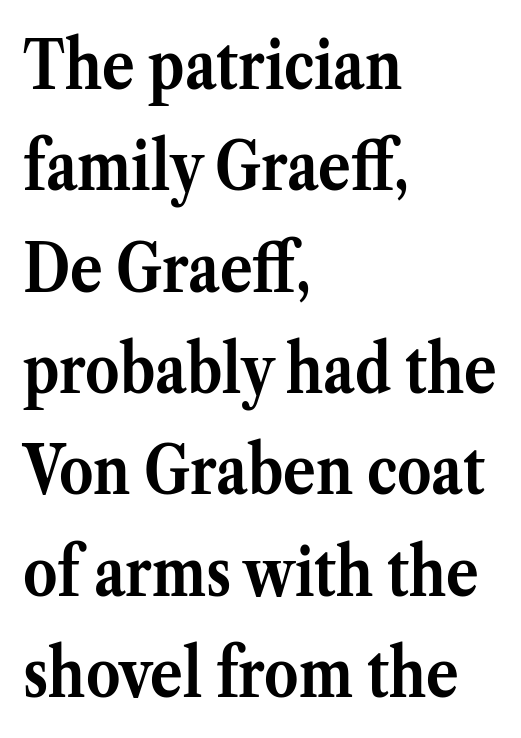
A typesetter would call this leading conventional body-copy spacing. The rendering anchors every line to the left-hand side. The strokes are fattened all the way to bold. Here the designer chose a conventional face with non-uniform glyph widths. To sum up the face: it has serifs.
